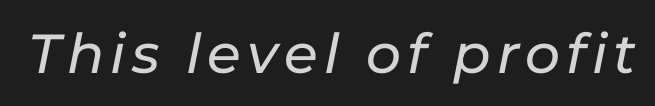
The image shows 55 px text type, italic (leaning right); set not underlined; low stroke contrast and a medium x-height.
